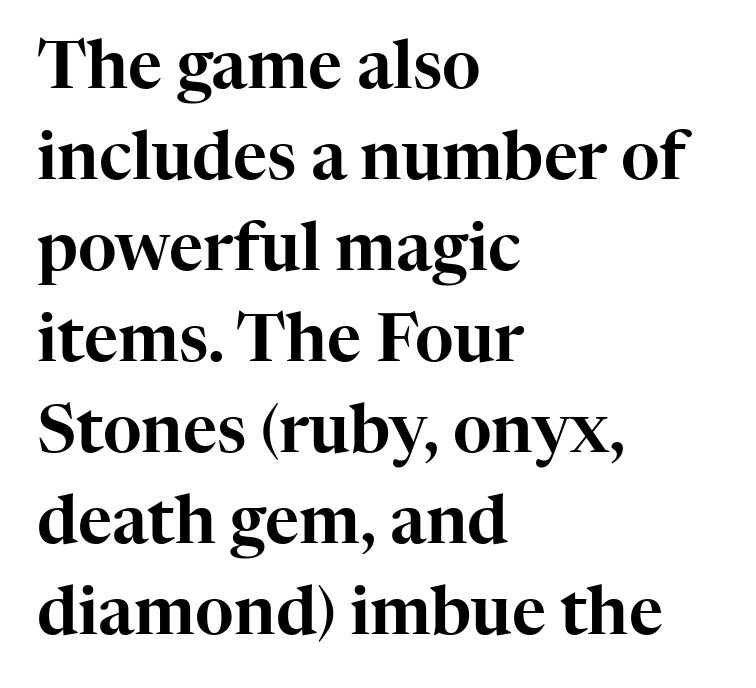
Q: Is the text italic (slanted)? A: No, it is upright.
Q: Is the typeface a serif or a sans-serif typeface? A: Serif.
Q: Is the text underlined? A: No.
Q: How is the paragraph aligned? A: Left-aligned.
Q: Is the spacing between letters normal or unusually wide? A: Normal.
Q: Is the spacing between lines tight, normal or loose? A: Normal.
Q: Width (condensed, normal, or wide)? A: Normal.
Q: Stroke contrast? A: High.
Q: x-height? A: Medium.
Q: Monospaced? A: No.
